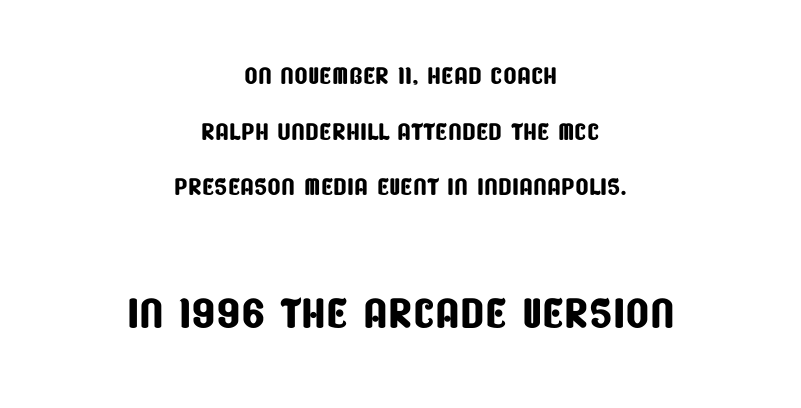
{"serif": "no", "width": "condensed", "stroke_contrast": "low", "x_height": "large", "monospaced": "no", "underline": "no", "align": "center", "line_spacing": "normal", "line_spacing_ratio": 1.59, "letter_spacing": "normal", "letter_spacing_em": 0.0, "larger_block": "second", "size_ratio": 1.77, "glyph_px": 62}
